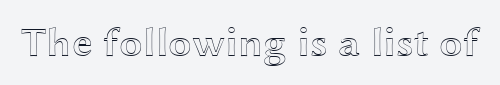
The image shows 42 px wide type, upright; set normal letter spacing, not underlined; a medium x-height.
